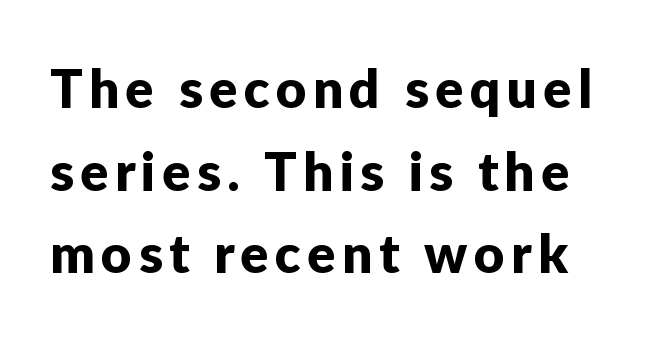
Q: Is the text italic (slanted)? A: No, it is upright.
Q: Is the typeface a serif or a sans-serif typeface? A: Sans-serif.
Q: Is the text underlined? A: No.
Q: Is the spacing between lines tight, normal or loose? A: Normal.
Q: Width (condensed, normal, or wide)? A: Normal.
Q: Stroke contrast? A: Low.
Q: x-height? A: Medium.
Q: Monospaced? A: No.
